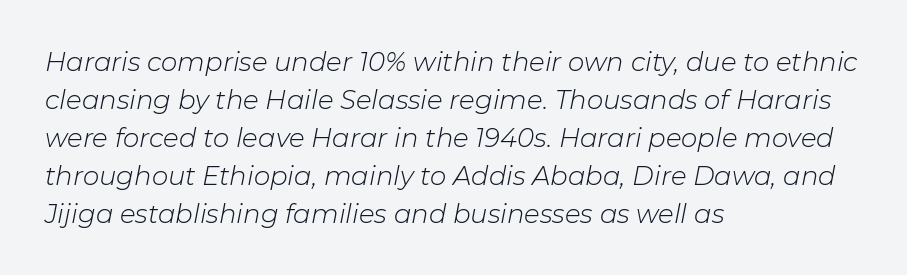
Does the leading feel generous? No, just average. Compared with ordinary roman type, these characters are visibly tilted. One-word summary of the alignment: left. The space beneath each line is pristine and unruled.
